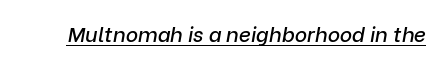
{"italic": "yes", "lean": "right", "slant_degrees": 9, "underline": "yes", "letter_spacing": "normal", "letter_spacing_em": 0.0, "glyph_px": 21}
